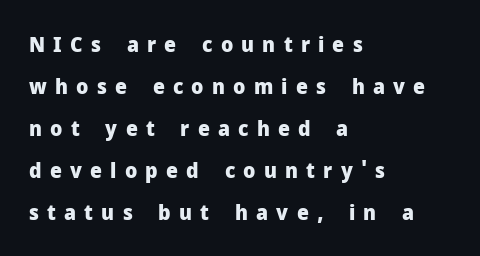
Q: Is the text bold? A: Yes.
Q: Is the text italic (slanted)? A: No, it is upright.
Q: Is the text underlined? A: No.
Q: How is the paragraph aligned? A: Left-aligned.
Q: Is the spacing between letters normal or unusually wide? A: Unusually wide.
Q: Is the spacing between lines tight, normal or loose? A: Loose.
